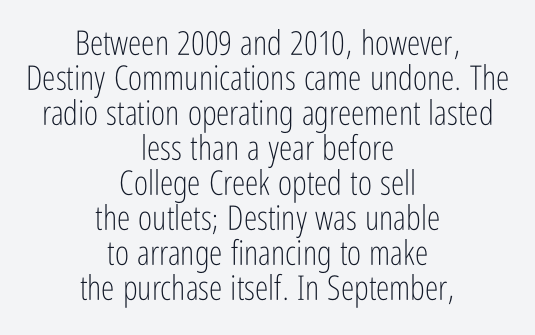
Compared with a typical body face, this is equally light or lighter still. It's the straight-up-and-down kind of type. The typesetter chose a symmetrical, centered arrangement here. Tightly led — the rows are bunched. The tracking reads as untouched default to a designer's eye. Grotesque or geometric, the face here clearly has no serifs.
